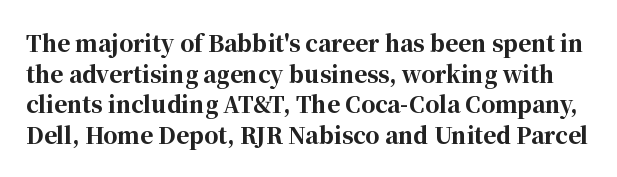
Q: Is the text bold? A: Yes.
Q: Is the text italic (slanted)? A: No, it is upright.
Q: Is the text underlined? A: No.
Q: Is the spacing between letters normal or unusually wide? A: Normal.
Q: Is the spacing between lines tight, normal or loose? A: Normal.
